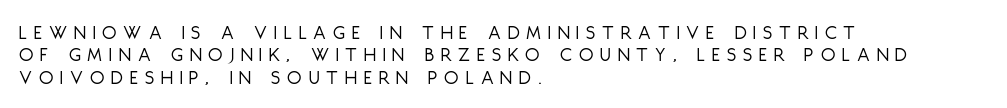
{"italic": "no", "bold": "no", "underline": "no", "align": "left", "line_spacing": "tight", "line_spacing_ratio": 1.06, "letter_spacing": "wide", "letter_spacing_em": 0.33, "glyph_px": 21}
